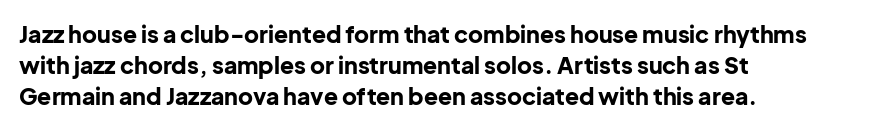
It's the straight-up-and-down kind of type. Descender tails drop into unmarked territory. Weight check: bold — yes, fully. Line beginnings align vertically; line endings do not.
